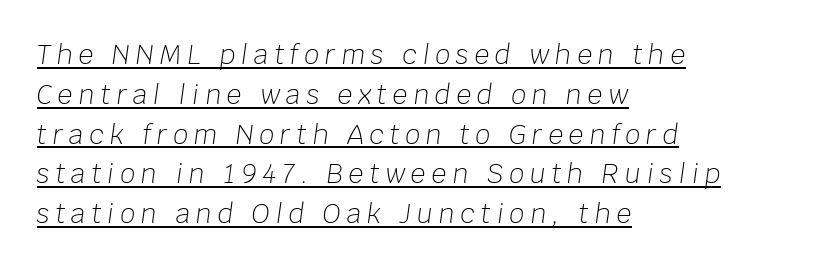
{"italic": "yes", "lean": "right", "slant_degrees": 8, "bold": "no", "underline": "yes", "align": "left", "line_spacing": "normal", "line_spacing_ratio": 1.53, "letter_spacing": "wide", "letter_spacing_em": 0.23, "glyph_px": 26}
